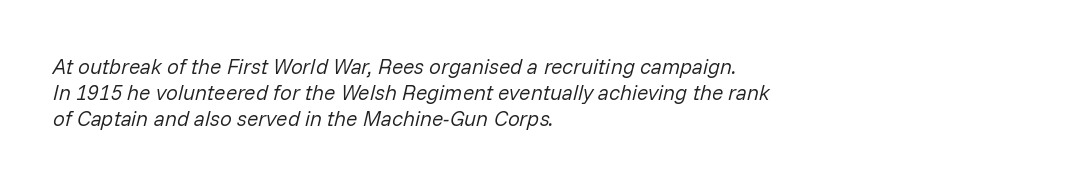
{"italic": "yes", "lean": "right", "slant_degrees": 14, "bold": "no", "underline": "no", "align": "left", "line_spacing": "normal", "line_spacing_ratio": 1.25, "letter_spacing": "normal", "letter_spacing_em": 0.0, "glyph_px": 21}
